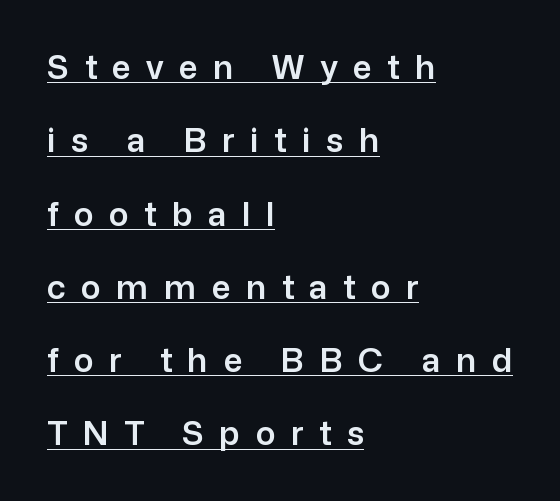
Q: Is the text italic (slanted)? A: No, it is upright.
Q: Is the typeface a serif or a sans-serif typeface? A: Sans-serif.
Q: Is the text underlined? A: Yes.
Q: How is the paragraph aligned? A: Left-aligned.
Q: Is the spacing between letters normal or unusually wide? A: Unusually wide.
Q: Is the spacing between lines tight, normal or loose? A: Loose.
Q: Width (condensed, normal, or wide)? A: Normal.
Q: Stroke contrast? A: Low.
Q: x-height? A: Medium.
Q: Monospaced? A: No.
